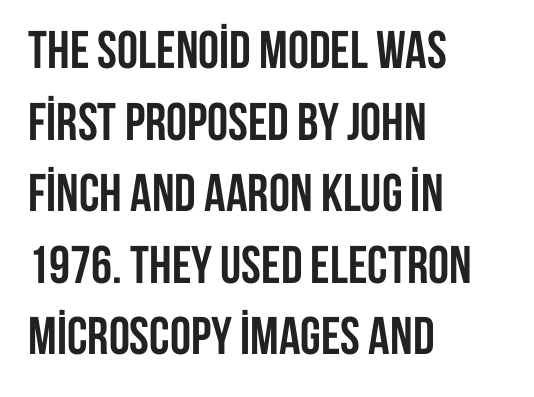
The image shows 53 px semibold, condensed sans-serif type, upright; set left-aligned, normal line spacing (1.35x), normal letter spacing, not underlined; low stroke contrast and a large x-height.
